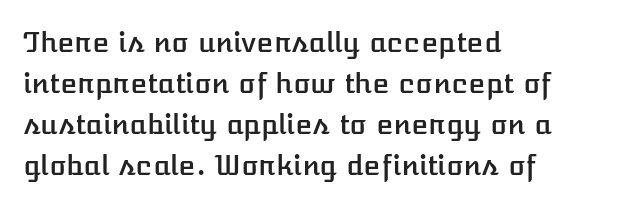
The image shows 28 px text type, upright; set left-aligned, normal line spacing (1.46x), normal letter spacing, not underlined; low stroke contrast and a medium x-height.
